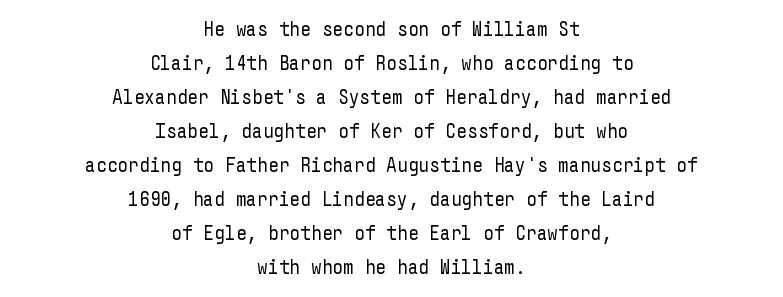
{"italic": "no", "bold": "no", "underline": "no", "align": "center", "line_spacing": "normal", "line_spacing_ratio": 1.62, "letter_spacing": "normal", "letter_spacing_em": 0.0, "glyph_px": 21}
